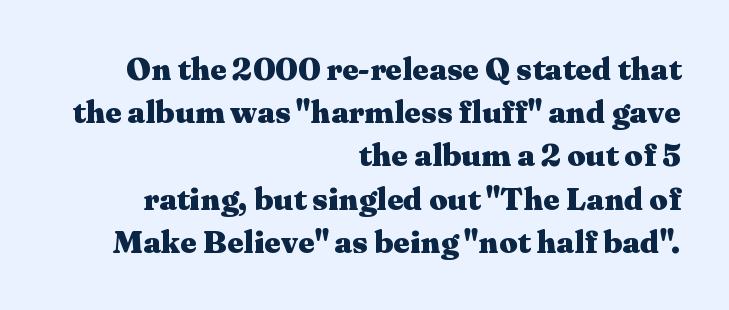
Q: Is the text bold? A: Yes.
Q: Is the text italic (slanted)? A: No, it is upright.
Q: Is the typeface a serif or a sans-serif typeface? A: Serif.
Q: Is the text underlined? A: No.
Q: How is the paragraph aligned? A: Right-aligned.
Q: Is the spacing between letters normal or unusually wide? A: Normal.
Q: Is the spacing between lines tight, normal or loose? A: Normal.
Q: Width (condensed, normal, or wide)? A: Wide.
Q: Stroke contrast? A: Medium.
Q: x-height? A: Medium.
Q: Monospaced? A: No.
